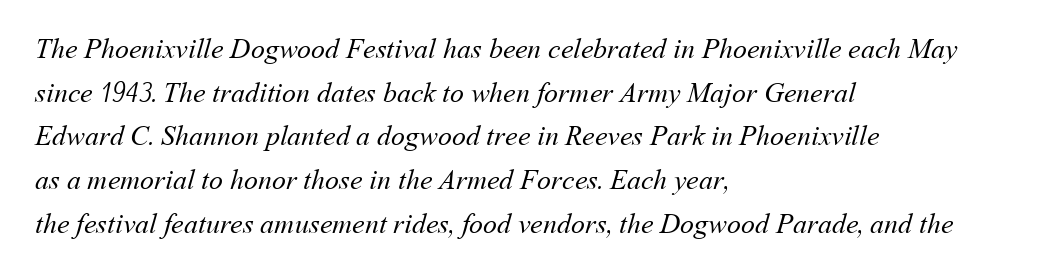
Q: Is the text bold? A: No.
Q: Is the text underlined? A: No.
Q: How is the paragraph aligned? A: Left-aligned.
Q: Is the spacing between letters normal or unusually wide? A: Normal.
Q: Is the spacing between lines tight, normal or loose? A: Normal.
Q: Width (condensed, normal, or wide)? A: Normal.
Q: Stroke contrast? A: Medium.
Q: x-height? A: Medium.
Q: Monospaced? A: No.
